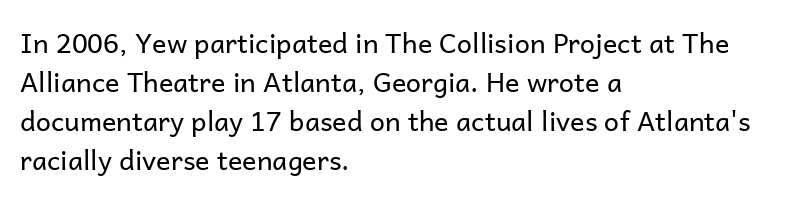
The image shows 27 px text type, upright; set left-aligned, normal line spacing (1.45x), normal letter spacing, not underlined.
